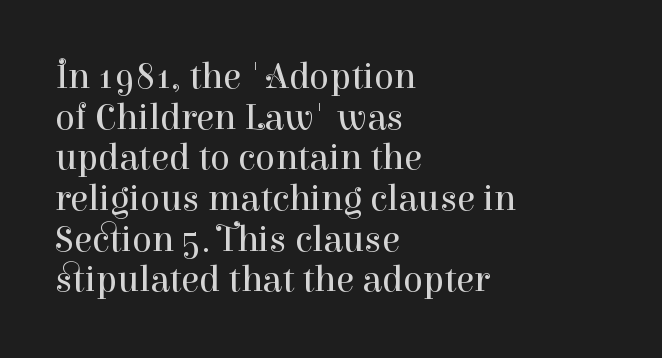
{"serif": "yes", "italic": "no", "bold": "no", "weight": "regular", "width": "normal", "stroke_contrast": "high", "x_height": "medium", "monospaced": "no", "underline": "no", "align": "left", "line_spacing": "tight", "line_spacing_ratio": 1.1, "letter_spacing": "normal", "letter_spacing_em": 0.0, "glyph_px": 37}
